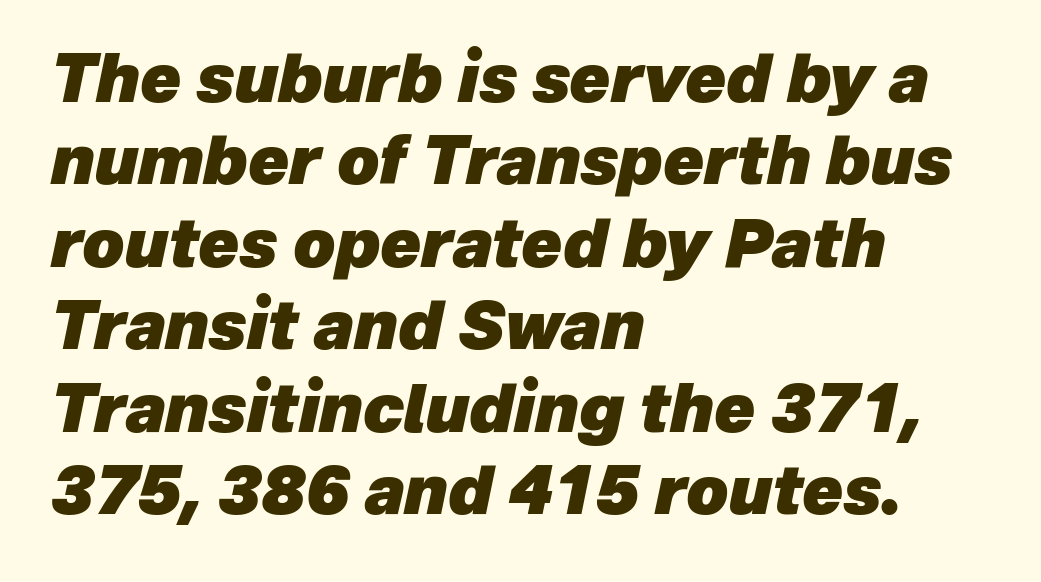
The image shows 66 px heavy type, italic (leaning right); set left-aligned, normal line spacing (1.25x), normal letter spacing, not underlined; low stroke contrast and a medium x-height.
